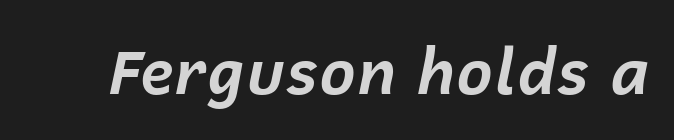
Q: Is the text bold? A: Yes.
Q: Is the text italic (slanted)? A: Yes, it leans right by about 12 degrees.
Q: Is the text underlined? A: No.
Q: Is the spacing between letters normal or unusually wide? A: Normal.
Q: Width (condensed, normal, or wide)? A: Normal.
Q: Stroke contrast? A: Low.
Q: x-height? A: Medium.
Q: Monospaced? A: No.
